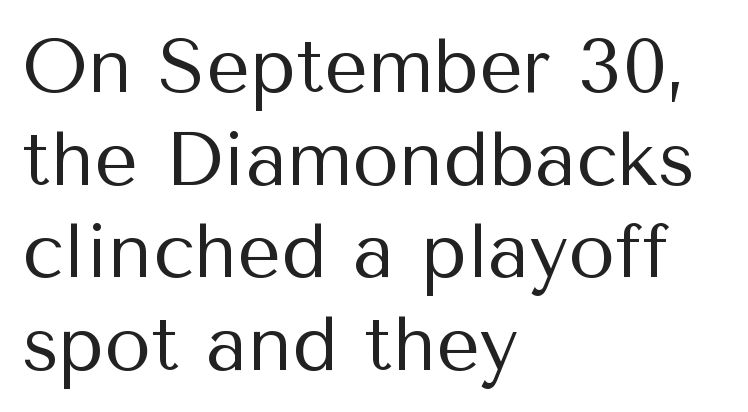
Q: Is the text bold? A: No.
Q: Is the text italic (slanted)? A: No, it is upright.
Q: Is the typeface a serif or a sans-serif typeface? A: Sans-serif.
Q: Is the text underlined? A: No.
Q: How is the paragraph aligned? A: Left-aligned.
Q: Is the spacing between letters normal or unusually wide? A: Normal.
Q: Width (condensed, normal, or wide)? A: Normal.
Q: Stroke contrast? A: Medium.
Q: x-height? A: Medium.
Q: Monospaced? A: No.
